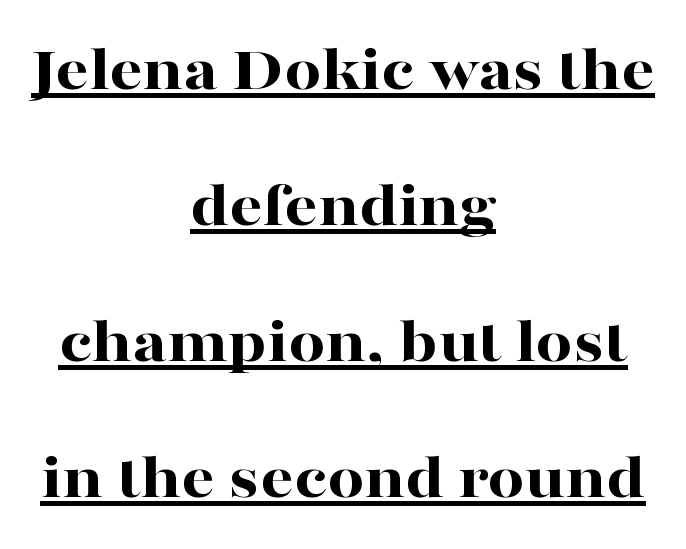
{"serif": "yes", "italic": "no", "bold": "yes", "weight": "bold", "width": "wide", "stroke_contrast": "high", "x_height": "medium", "monospaced": "no", "underline": "yes", "align": "center", "line_spacing": "loose", "line_spacing_ratio": 2.09, "letter_spacing": "normal", "letter_spacing_em": 0.0, "glyph_px": 65}
